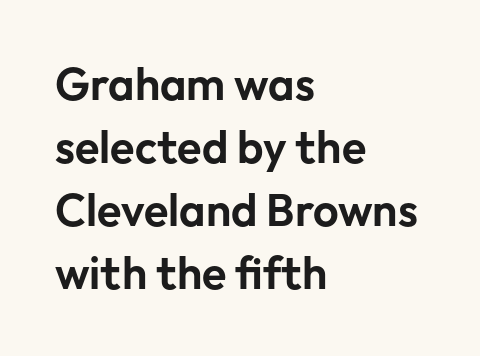
Q: Is the text italic (slanted)? A: No, it is upright.
Q: Is the typeface a serif or a sans-serif typeface? A: Sans-serif.
Q: Is the text underlined? A: No.
Q: How is the paragraph aligned? A: Left-aligned.
Q: Is the spacing between letters normal or unusually wide? A: Normal.
Q: Is the spacing between lines tight, normal or loose? A: Normal.
Q: Width (condensed, normal, or wide)? A: Normal.
Q: Stroke contrast? A: Low.
Q: x-height? A: Medium.
Q: Monospaced? A: No.
